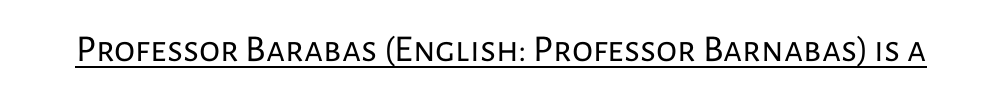
Check the space under the baseline: a stroke is drawn there. The face used here is proportionally spaced, like ordinary book or web type. The specimen reads as upright at a glance. The font is comparable to plain body text, perhaps lighter. The passage shown has conventional tracking throughout. Look at the bottom of the vertical strokes: they stop flat, with no serifs.
